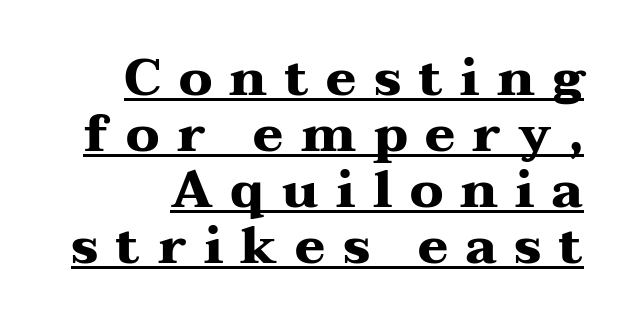
Q: Is the text bold? A: Yes.
Q: Is the text italic (slanted)? A: No, it is upright.
Q: Is the typeface a serif or a sans-serif typeface? A: Serif.
Q: Is the text underlined? A: Yes.
Q: How is the paragraph aligned? A: Right-aligned.
Q: Is the spacing between letters normal or unusually wide? A: Unusually wide.
Q: Is the spacing between lines tight, normal or loose? A: Tight.
Q: Width (condensed, normal, or wide)? A: Wide.
Q: Stroke contrast? A: Medium.
Q: x-height? A: Medium.
Q: Monospaced? A: No.
